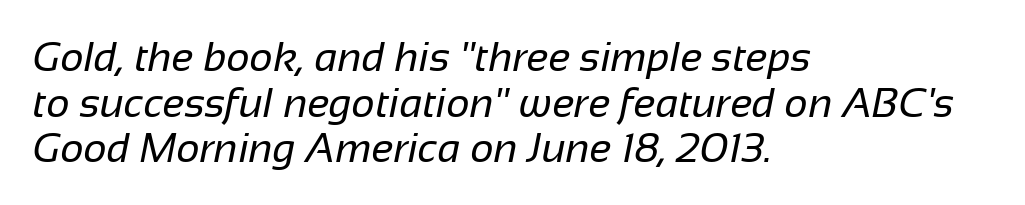
{"serif": "no", "bold": "no", "weight": "regular", "width": "normal", "stroke_contrast": "low", "x_height": "medium", "monospaced": "no", "underline": "no", "align": "left", "line_spacing": "tight", "line_spacing_ratio": 1.11, "letter_spacing": "normal", "letter_spacing_em": 0.0, "glyph_px": 41}
